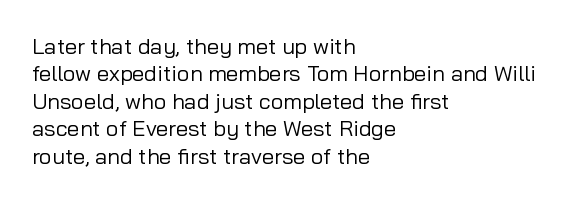
Counters stay open thanks to moderate or lighter strokes. All the whitespace from short lines collects on the right. Normally led — the rows are evenly, conventionally spaced. The glyphs are unaccompanied by any horizontal stroke below them.
